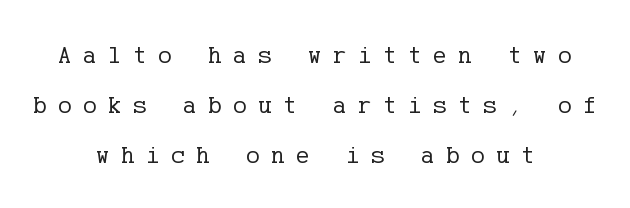
The image shows 25 px text type, upright; set centered, loose line spacing (2.0x), unusually wide letter spacing (+0.47 em), not underlined.
